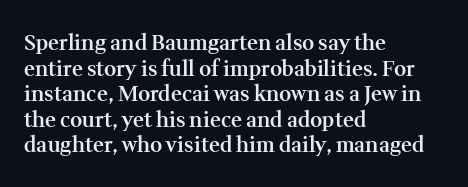
Q: Is the text bold? A: Semi-bold.
Q: Is the text italic (slanted)? A: No, it is upright.
Q: Is the text underlined? A: No.
Q: How is the paragraph aligned? A: Left-aligned.
Q: Is the spacing between letters normal or unusually wide? A: Normal.
